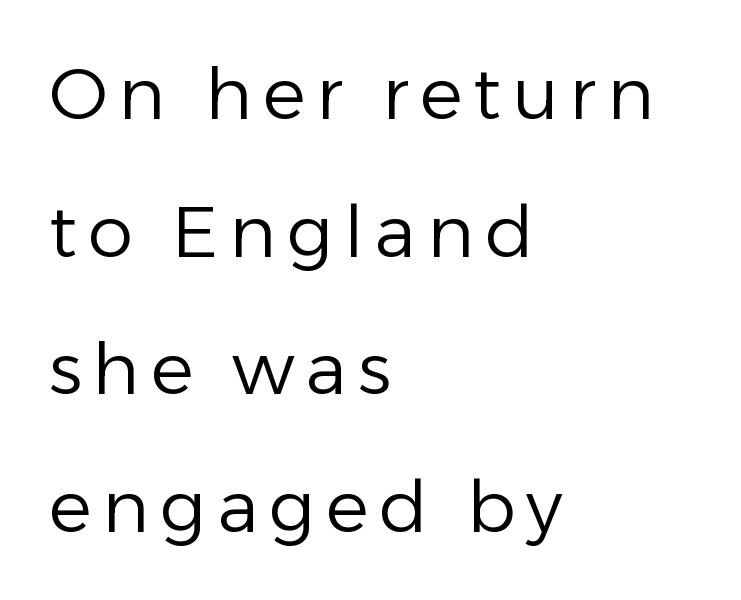
The image shows 72 px regular-weight sans-serif type, upright; set left-aligned, loose line spacing (1.91x), not underlined; low stroke contrast and a medium x-height.
